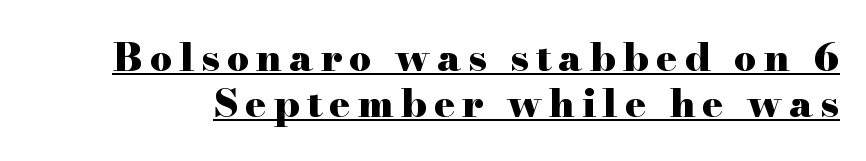
The image shows 39 px heavy, wide serif type, upright; set line spacing 1.19x, underlined; high stroke contrast and a small x-height.
